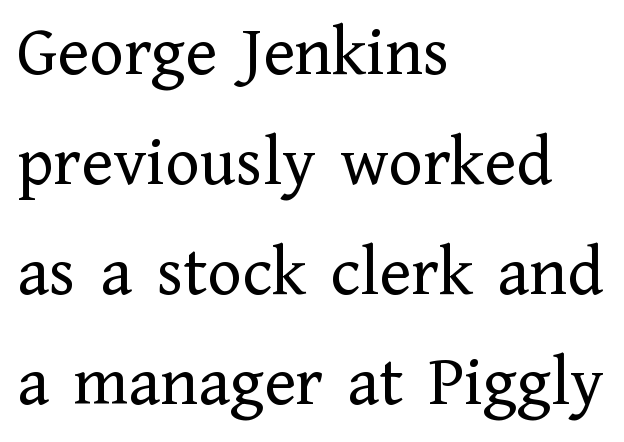
Q: Is the text bold? A: No.
Q: Is the text italic (slanted)? A: No, it is upright.
Q: Is the typeface a serif or a sans-serif typeface? A: Serif.
Q: Is the text underlined? A: No.
Q: How is the paragraph aligned? A: Left-aligned.
Q: Is the spacing between letters normal or unusually wide? A: Normal.
Q: Is the spacing between lines tight, normal or loose? A: Normal.
Q: Width (condensed, normal, or wide)? A: Normal.
Q: Stroke contrast? A: Low.
Q: x-height? A: Medium.
Q: Monospaced? A: No.
